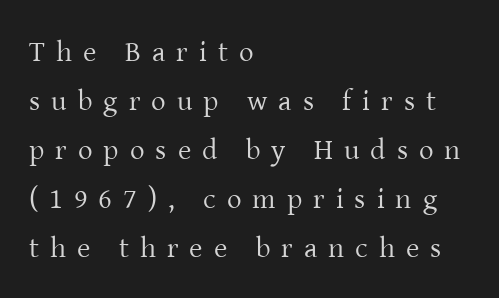
{"serif": "yes", "italic": "no", "bold": "no", "weight": "regular", "width": "normal", "stroke_contrast": "low", "x_height": "medium", "monospaced": "no", "underline": "no", "align": "left", "line_spacing": "normal", "line_spacing_ratio": 1.69, "letter_spacing": "wide", "letter_spacing_em": 0.38, "glyph_px": 29}
